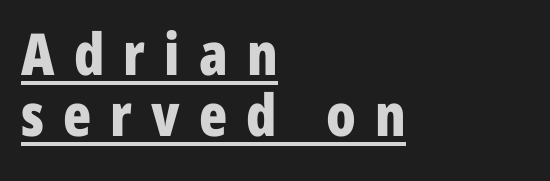
Q: Is the text bold? A: Yes.
Q: Is the text italic (slanted)? A: No, it is upright.
Q: Is the typeface a serif or a sans-serif typeface? A: Sans-serif.
Q: Is the text underlined? A: Yes.
Q: How is the paragraph aligned? A: Left-aligned.
Q: Is the spacing between letters normal or unusually wide? A: Unusually wide.
Q: Is the spacing between lines tight, normal or loose? A: Tight.
Q: Width (condensed, normal, or wide)? A: Condensed.
Q: Stroke contrast? A: Low.
Q: x-height? A: Medium.
Q: Monospaced? A: No.
